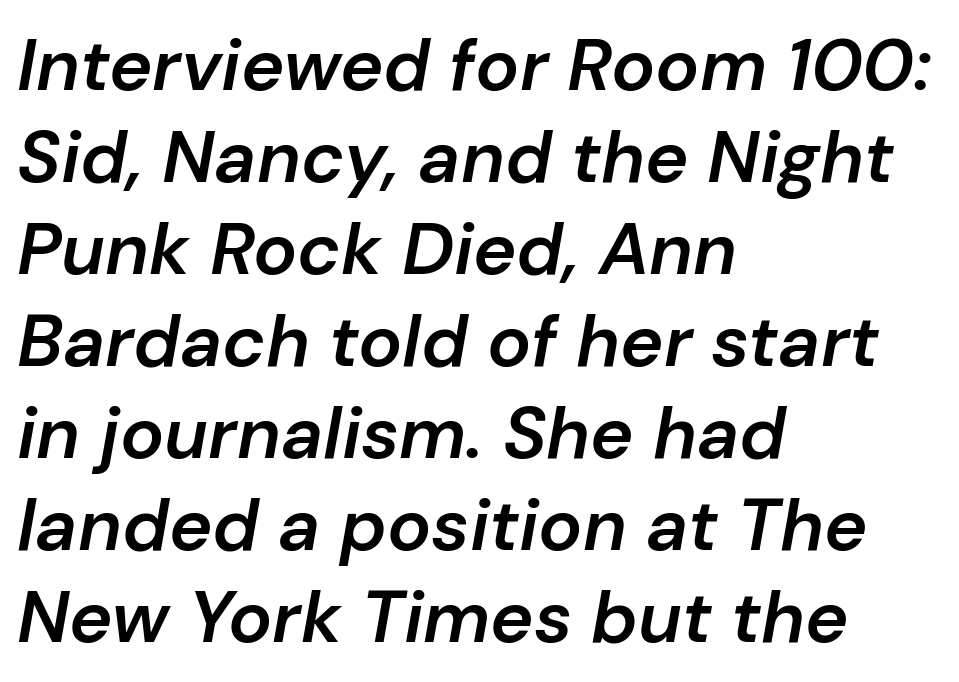
{"italic": "yes", "lean": "right", "slant_degrees": 10, "bold": "semi", "weight": "semibold", "width": "normal", "stroke_contrast": "low", "x_height": "medium", "monospaced": "no", "underline": "no", "align": "left", "line_spacing": "normal", "line_spacing_ratio": 1.26, "letter_spacing": "normal", "letter_spacing_em": 0.0, "glyph_px": 73}
